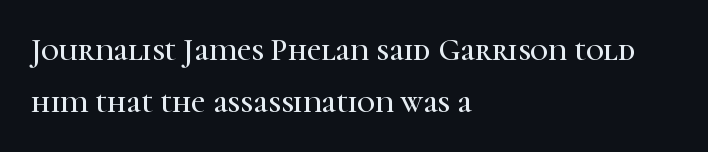
The image shows 31 px serif type, upright; set left-aligned, normal line spacing (1.67x), normal letter spacing, not underlined; high stroke contrast and a medium x-height.
